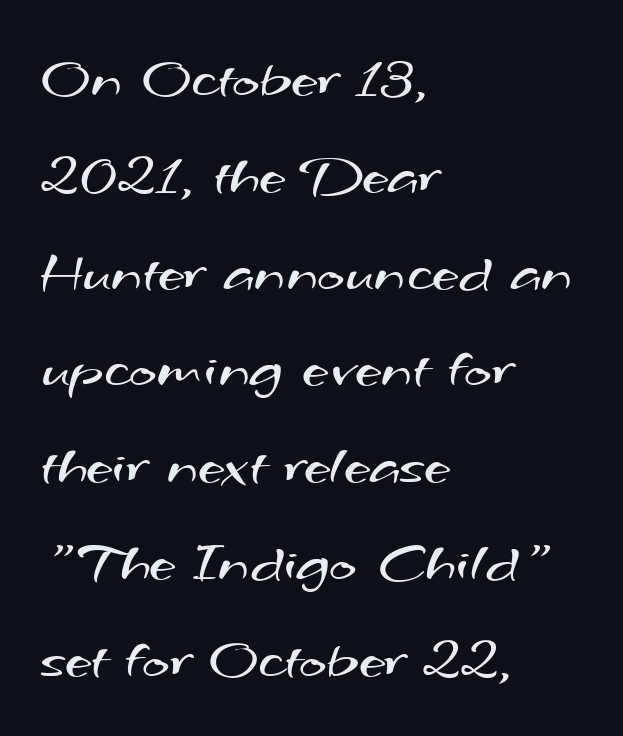
{"serif": "no", "bold": "no", "weight": "regular", "width": "wide", "stroke_contrast": "medium", "x_height": "small", "monospaced": "no", "underline": "no", "align": "left", "line_spacing": "normal", "line_spacing_ratio": 1.64, "letter_spacing": "normal", "letter_spacing_em": 0.0, "glyph_px": 59}
